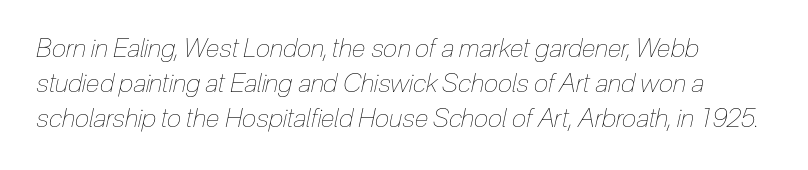
{"italic": "yes", "lean": "right", "slant_degrees": 12, "bold": "no", "underline": "no", "line_spacing": "normal", "line_spacing_ratio": 1.35, "letter_spacing": "normal", "letter_spacing_em": 0.0, "glyph_px": 26}
